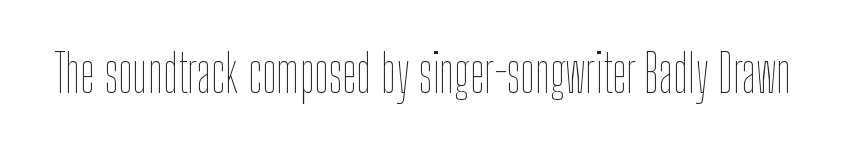
{"italic": "no", "bold": "no", "weight": "thin", "width": "condensed", "stroke_contrast": "low", "x_height": "medium", "monospaced": "no", "underline": "no", "letter_spacing": "normal", "letter_spacing_em": 0.0, "glyph_px": 52}
